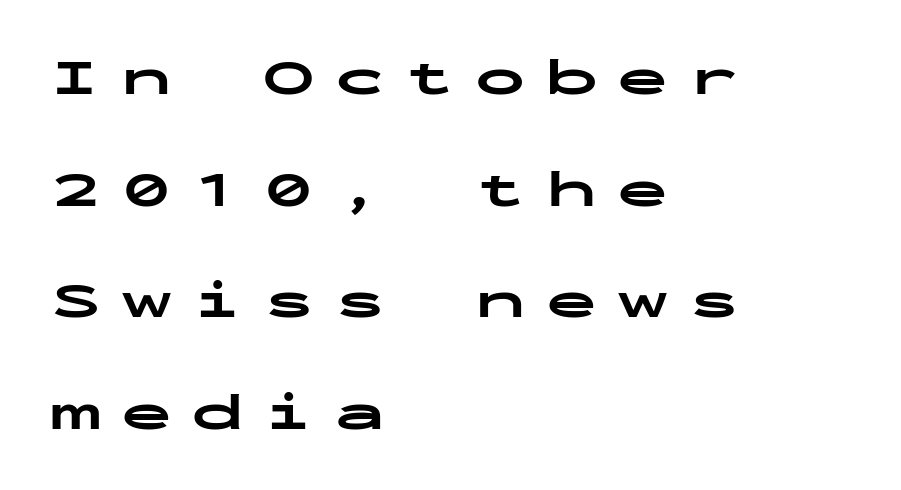
The letters stand upright; this is a roman face. To sum up the face: it is a sans, with no serifs. Leftover space on each line is placed entirely after the last word. Do the characters align in a grid? Yes, the font is monospaced.
